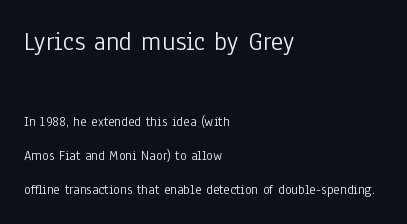
{"italic": "no", "bold": "no", "underline": "no", "align": "left", "line_spacing": "loose", "line_spacing_ratio": 2.45, "letter_spacing": "normal", "letter_spacing_em": 0.0, "larger_block": "first", "size_ratio": 1.93, "glyph_px": 27}
